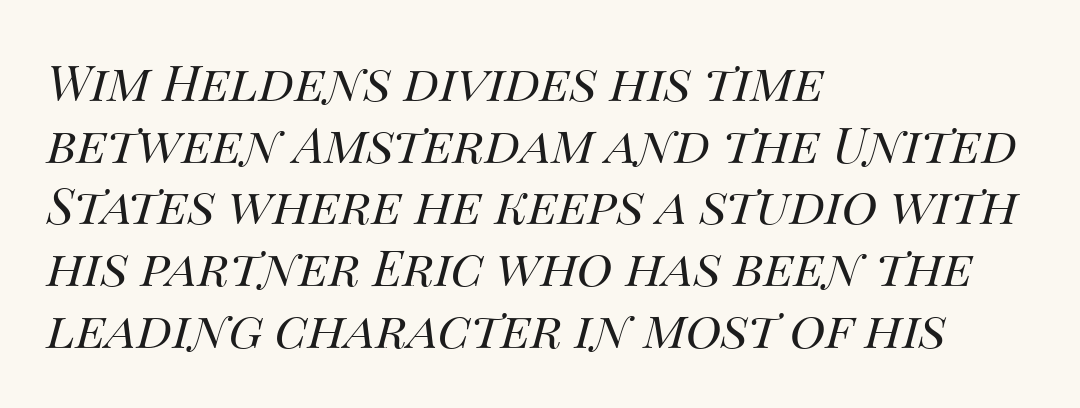
Q: Is the text bold? A: No.
Q: Is the text italic (slanted)? A: Yes, it leans right by about 14 degrees.
Q: Is the text underlined? A: No.
Q: How is the paragraph aligned? A: Left-aligned.
Q: Is the spacing between letters normal or unusually wide? A: Normal.
Q: Is the spacing between lines tight, normal or loose? A: Normal.
Q: Width (condensed, normal, or wide)? A: Normal.
Q: Stroke contrast? A: Medium.
Q: x-height? A: Large.
Q: Monospaced? A: No.
